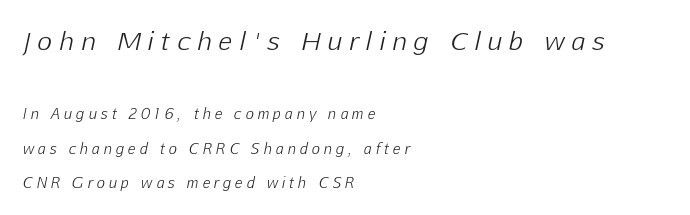
Q: Is the text bold? A: No.
Q: Is the text italic (slanted)? A: Yes, it leans right by about 12 degrees.
Q: Is the text underlined? A: No.
Q: How is the paragraph aligned? A: Left-aligned.
Q: Is the spacing between letters normal or unusually wide? A: Unusually wide.
Q: Is the spacing between lines tight, normal or loose? A: Loose.
Q: Which block of text is set in a larger size, the first (top) or the second (bottom)? A: The first (top) one.
